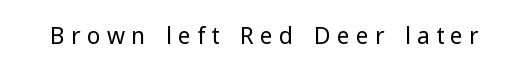
Type without underlining. Notice how the stems are strictly vertical — no italics here. Is the letter spacing exaggerated? Yes — the characters are pushed far apart. Heaviness? Minimal to ordinary, like unemphasized prose.
